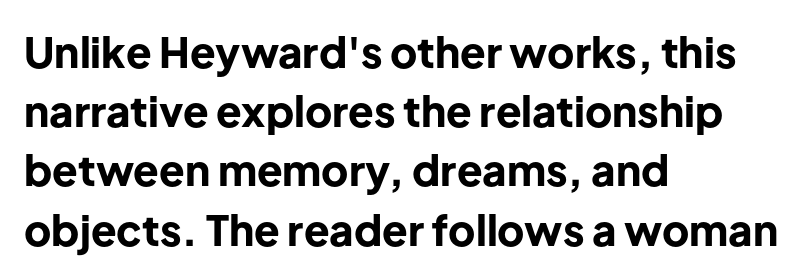
{"serif": "no", "italic": "no", "bold": "yes", "weight": "bold", "width": "normal", "stroke_contrast": "low", "x_height": "medium", "monospaced": "no", "underline": "no", "align": "left", "line_spacing": "normal", "line_spacing_ratio": 1.41, "letter_spacing": "normal", "letter_spacing_em": 0.0, "glyph_px": 42}
